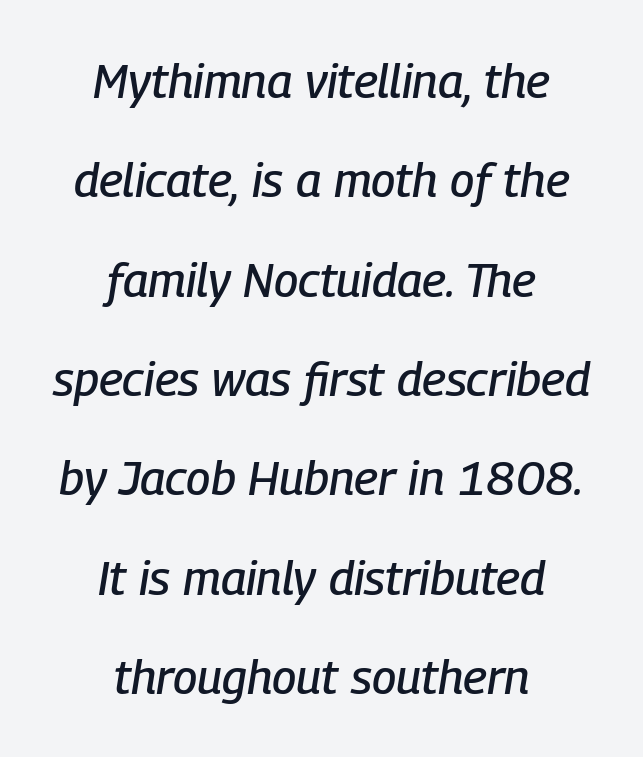
Q: Is the text italic (slanted)? A: Yes, it leans right by about 9 degrees.
Q: Is the text underlined? A: No.
Q: How is the paragraph aligned? A: Centered.
Q: Is the spacing between letters normal or unusually wide? A: Normal.
Q: Is the spacing between lines tight, normal or loose? A: Loose.
Q: Width (condensed, normal, or wide)? A: Condensed.
Q: Stroke contrast? A: Low.
Q: x-height? A: Medium.
Q: Monospaced? A: No.
